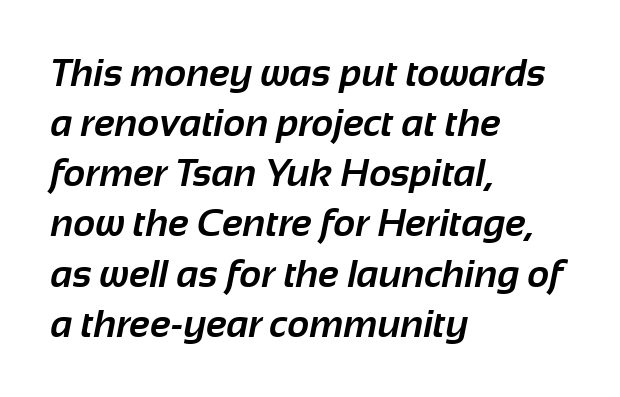
{"serif": "no", "bold": "yes", "weight": "bold", "width": "normal", "stroke_contrast": "low", "x_height": "medium", "monospaced": "no", "underline": "no", "align": "left", "line_spacing": "normal", "line_spacing_ratio": 1.32, "letter_spacing": "normal", "letter_spacing_em": 0.0, "glyph_px": 38}
